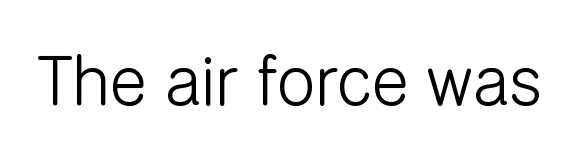
Weight: in the light-to-regular range. Quick note: underline off. The axis of the letterforms is exactly vertical. Think of a printed novel: that variable character pitch is what you see here. Check where the strokes stop: nothing finishes them off — pure sans. The line texture is even and compact thanks to regular tracking.
